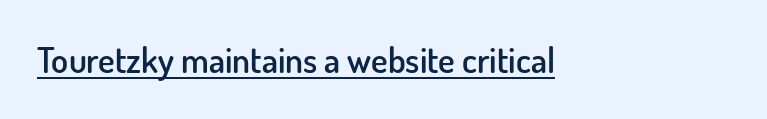
Here the glyphs are tracked normally, forming tight word shapes. It's the straight-up-and-down kind of type. Notice how a bar underscores the lettering throughout. Weight check: semibold — heavier than regular, not quite bold.
